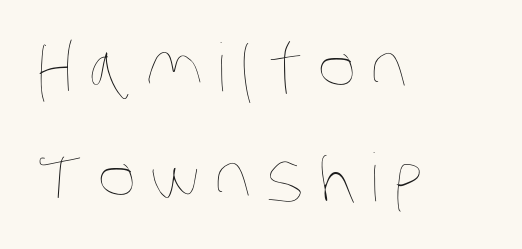
The image shows 66 px thin, condensed type; set left-aligned, normal line spacing (1.66x), unusually wide letter spacing (+0.21 em), not underlined; low stroke contrast and a large x-height.
